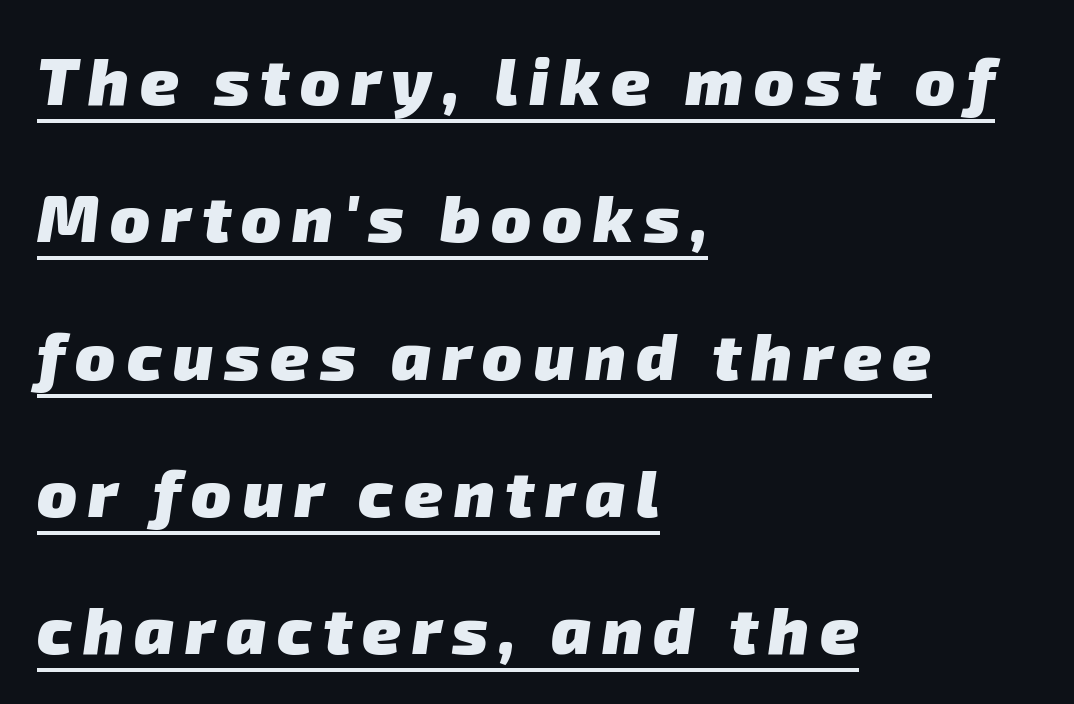
Q: Is the text bold? A: Yes.
Q: Is the typeface a serif or a sans-serif typeface? A: Sans-serif.
Q: Is the text underlined? A: Yes.
Q: How is the paragraph aligned? A: Left-aligned.
Q: Is the spacing between lines tight, normal or loose? A: Loose.
Q: Width (condensed, normal, or wide)? A: Normal.
Q: Stroke contrast? A: Low.
Q: x-height? A: Medium.
Q: Monospaced? A: No.
